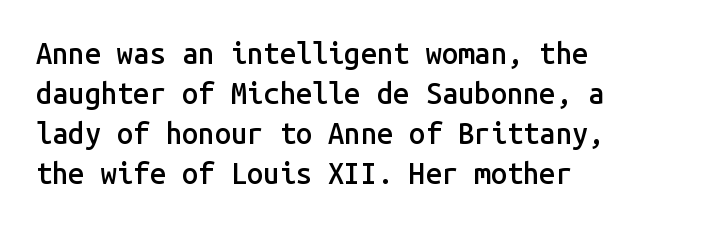
Q: Is the text bold? A: Semi-bold.
Q: Is the text italic (slanted)? A: No, it is upright.
Q: Is the typeface a serif or a sans-serif typeface? A: Sans-serif.
Q: Is the text underlined? A: No.
Q: How is the paragraph aligned? A: Left-aligned.
Q: Is the spacing between letters normal or unusually wide? A: Normal.
Q: Is the spacing between lines tight, normal or loose? A: Normal.
Q: Width (condensed, normal, or wide)? A: Normal.
Q: Stroke contrast? A: Low.
Q: x-height? A: Medium.
Q: Monospaced? A: Yes.
